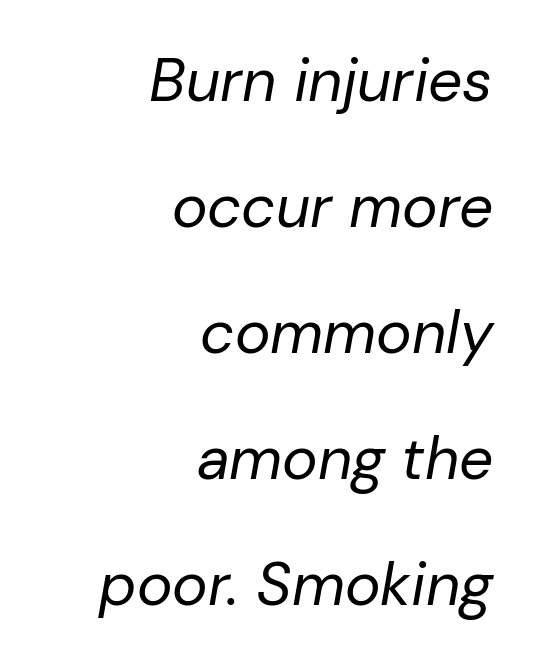
These lines stand farther apart than default settings would place them. The letters look calm and open, with moderate or lighter stems. The specimen omits any rule beneath the text block's lines. The typesetter chose a ragged-left arrangement here. The type is set solid horizontally, with unmodified tracking.
